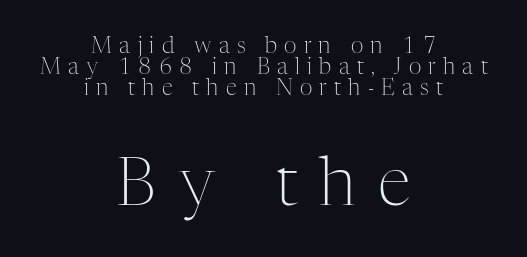
{"serif": "yes", "italic": "no", "bold": "no", "weight": "light", "width": "normal", "stroke_contrast": "medium", "x_height": "medium", "monospaced": "no", "underline": "no", "align": "center", "line_spacing": "tight", "line_spacing_ratio": 0.96, "letter_spacing": "wide", "letter_spacing_em": 0.33, "larger_block": "second", "size_ratio": 3.05, "glyph_px": 67}
